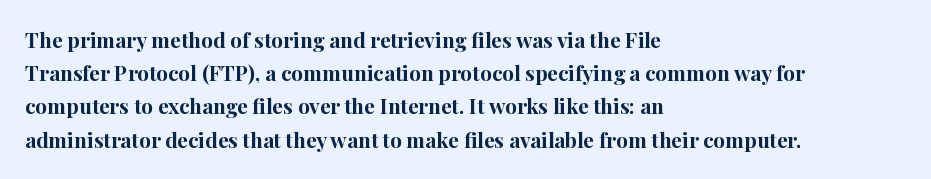
Q: Is the text bold? A: Yes.
Q: Is the text italic (slanted)? A: No, it is upright.
Q: Is the text underlined? A: No.
Q: How is the paragraph aligned? A: Left-aligned.
Q: Is the spacing between letters normal or unusually wide? A: Normal.
Q: Is the spacing between lines tight, normal or loose? A: Normal.
